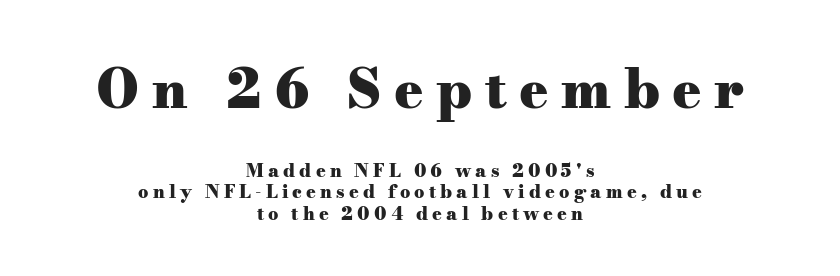
{"serif": "yes", "italic": "no", "bold": "yes", "weight": "heavy", "width": "wide", "stroke_contrast": "medium", "x_height": "small", "monospaced": "no", "underline": "no", "align": "center", "line_spacing_ratio": 1.21, "letter_spacing": "wide", "letter_spacing_em": 0.23, "larger_block": "first", "size_ratio": 3.0, "glyph_px": 54}
